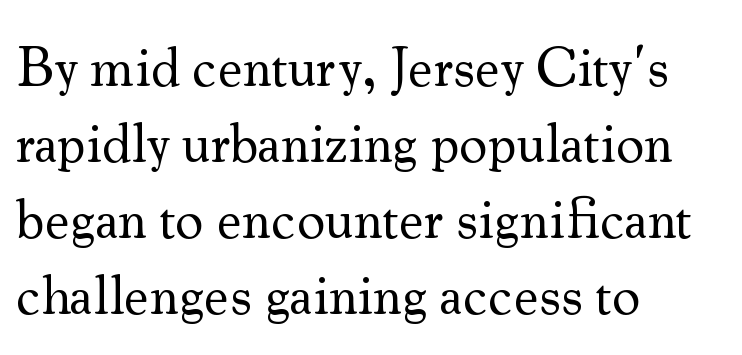
Q: Is the text bold? A: No.
Q: Is the text italic (slanted)? A: No, it is upright.
Q: Is the typeface a serif or a sans-serif typeface? A: Serif.
Q: Is the text underlined? A: No.
Q: How is the paragraph aligned? A: Left-aligned.
Q: Is the spacing between letters normal or unusually wide? A: Normal.
Q: Is the spacing between lines tight, normal or loose? A: Normal.
Q: Width (condensed, normal, or wide)? A: Normal.
Q: Stroke contrast? A: Medium.
Q: x-height? A: Small.
Q: Monospaced? A: No.
